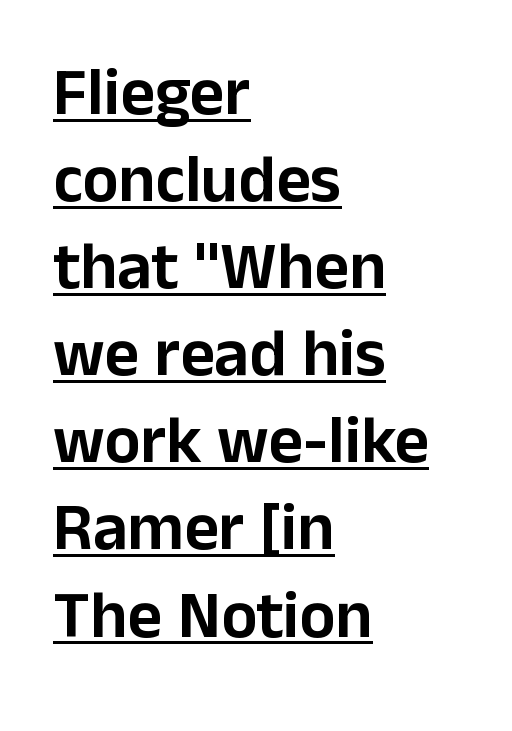
The image shows 67 px sans-serif type, upright; set left-aligned, normal line spacing (1.3x), normal letter spacing, underlined; low stroke contrast and a medium x-height.
